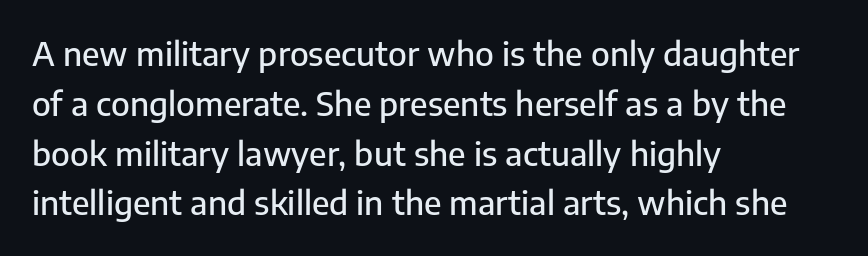
Proportional: the letters do not fall into vertical columns. A typesetter would call this leading conventional body-copy spacing. Underlining? Definitely not there. Designer's note — italics off, roman on. A classic flush-left, rag-right setting is used for this passage. What stands out about the letter spacing? Nothing — it is the standard amount.
